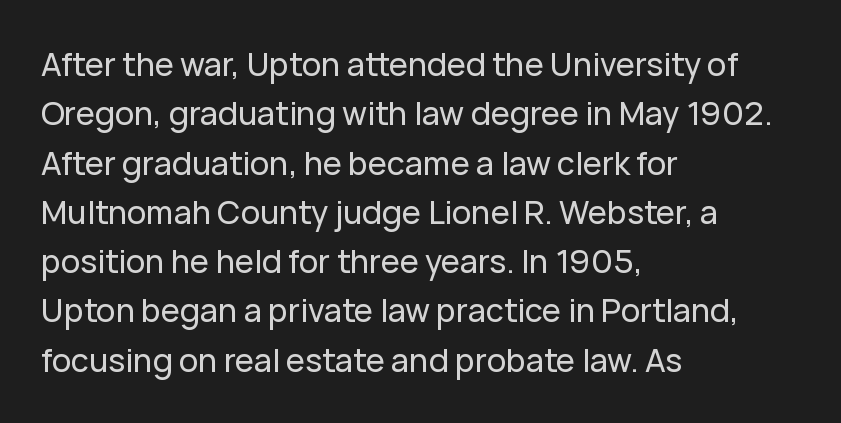
The image shows 32 px sans-serif type, upright; set left-aligned, normal line spacing (1.54x), normal letter spacing, not underlined; low stroke contrast and a medium x-height.
